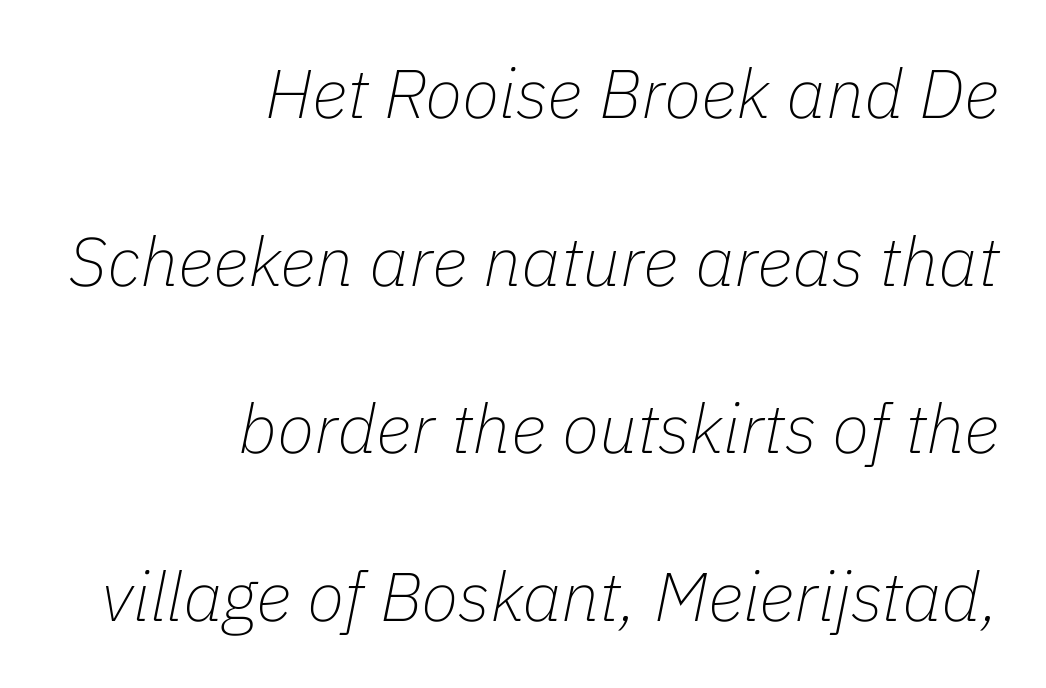
Q: Is the text bold? A: No.
Q: Is the text italic (slanted)? A: Yes, it leans right by about 11 degrees.
Q: Is the text underlined? A: No.
Q: How is the paragraph aligned? A: Right-aligned.
Q: Is the spacing between letters normal or unusually wide? A: Normal.
Q: Is the spacing between lines tight, normal or loose? A: Loose.
Q: Width (condensed, normal, or wide)? A: Normal.
Q: Stroke contrast? A: Low.
Q: x-height? A: Medium.
Q: Monospaced? A: No.
